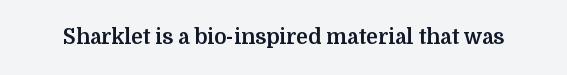
Q: Is the text bold? A: Yes.
Q: Is the text italic (slanted)? A: No, it is upright.
Q: Is the text underlined? A: No.
Q: Is the spacing between letters normal or unusually wide? A: Normal.
